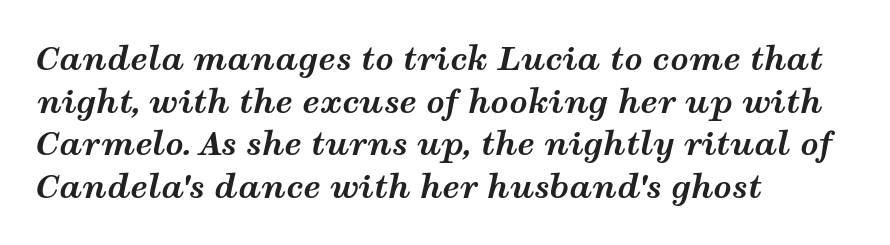
The image shows 32 px bold, wide type, italic (leaning right); set left-aligned, normal line spacing (1.33x), normal letter spacing, not underlined; medium stroke contrast and a medium x-height.
